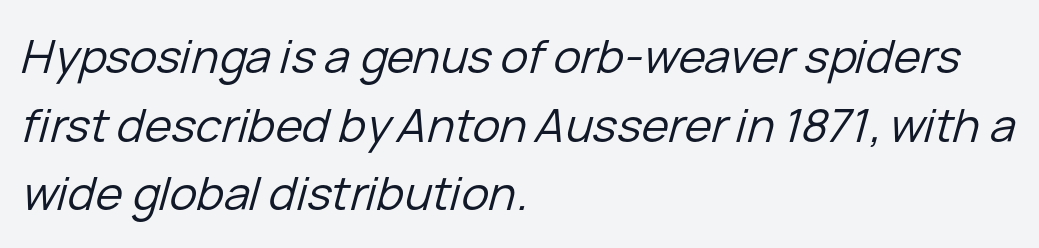
{"italic": "yes", "lean": "right", "slant_degrees": 15, "bold": "no", "weight": "regular", "width": "normal", "stroke_contrast": "low", "x_height": "medium", "monospaced": "no", "underline": "no", "align": "left", "line_spacing": "normal", "line_spacing_ratio": 1.49, "letter_spacing": "normal", "letter_spacing_em": 0.0, "glyph_px": 46}
